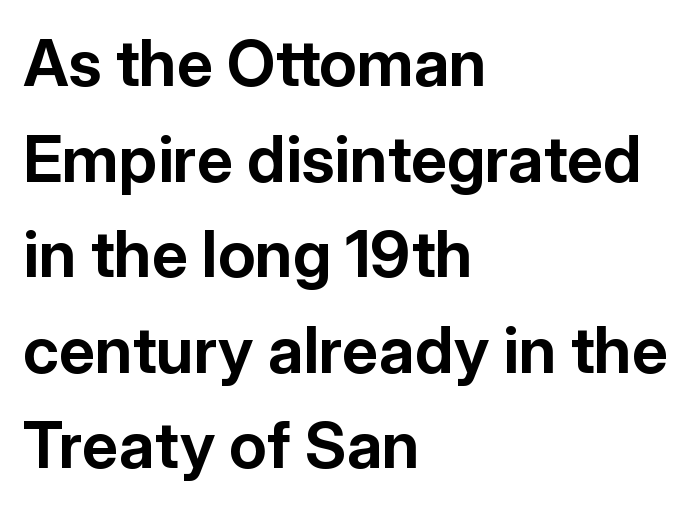
{"serif": "no", "italic": "no", "bold": "yes", "weight": "bold", "width": "normal", "stroke_contrast": "low", "x_height": "medium", "monospaced": "no", "underline": "no", "align": "left", "line_spacing": "normal", "line_spacing_ratio": 1.47, "letter_spacing": "normal", "letter_spacing_em": 0.0, "glyph_px": 65}
